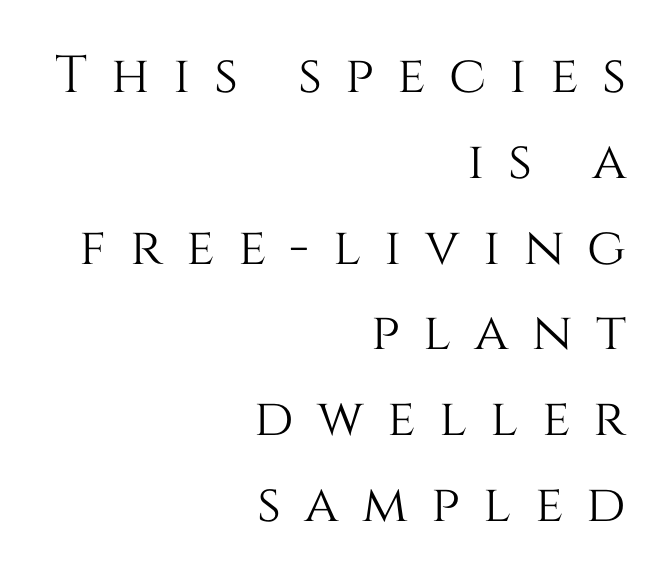
Q: Is the text italic (slanted)? A: No, it is upright.
Q: Is the text underlined? A: No.
Q: How is the paragraph aligned? A: Right-aligned.
Q: Is the spacing between letters normal or unusually wide? A: Unusually wide.
Q: Is the spacing between lines tight, normal or loose? A: Normal.
Q: Width (condensed, normal, or wide)? A: Normal.
Q: Stroke contrast? A: Medium.
Q: x-height? A: Large.
Q: Monospaced? A: No.
